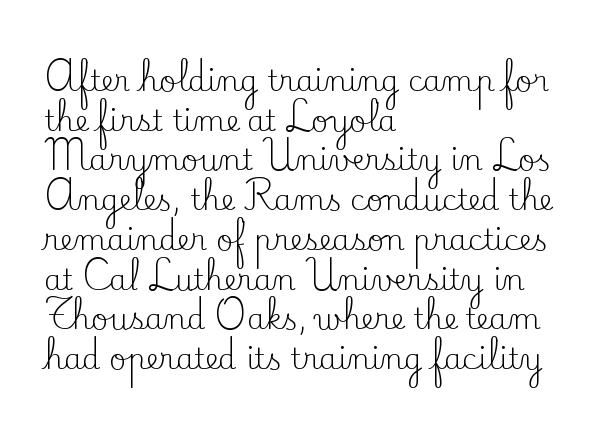
What stands out about the letter spacing? Nothing — it is the standard amount. The paragraph shown leans on its left margin. The face used here is proportionally spaced, like ordinary book or web type. Only glyphs here, with clear space below each row. Unlike italic type, these characters show no tilt at all.
